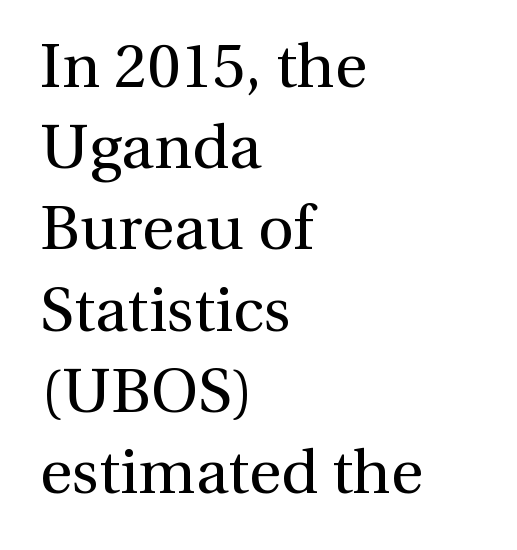
{"serif": "yes", "italic": "no", "bold": "no", "weight": "regular", "width": "normal", "x_height": "medium", "monospaced": "no", "underline": "no", "align": "left", "line_spacing": "normal", "line_spacing_ratio": 1.31, "letter_spacing": "normal", "letter_spacing_em": 0.0, "glyph_px": 62}
